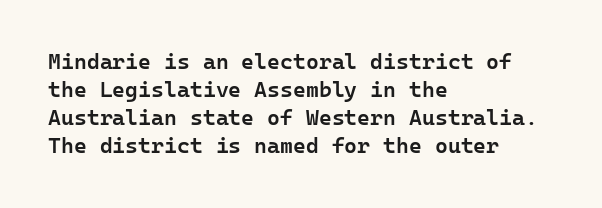
Quick note: underline off. Left-aligned paragraph, ragged on the right. Nope, not italic — everything's standing straight. The line texture is even and compact thanks to regular tracking. Successive baselines arrive at the customary interval. Firm but not heavy-handed strokes: this text is semibold.
